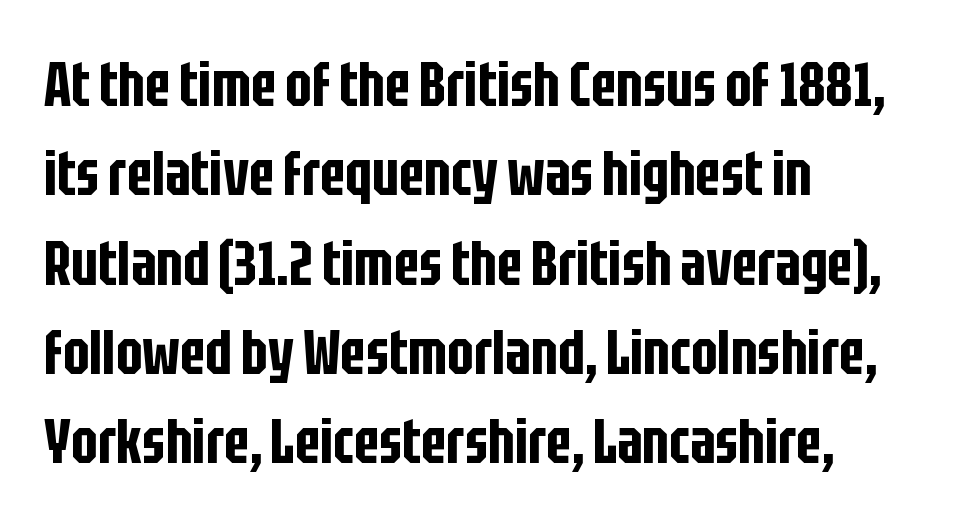
{"serif": "no", "italic": "no", "width": "condensed", "stroke_contrast": "low", "x_height": "large", "monospaced": "no", "underline": "no", "align": "left", "line_spacing": "normal", "line_spacing_ratio": 1.44, "letter_spacing": "normal", "letter_spacing_em": 0.0, "glyph_px": 62}
